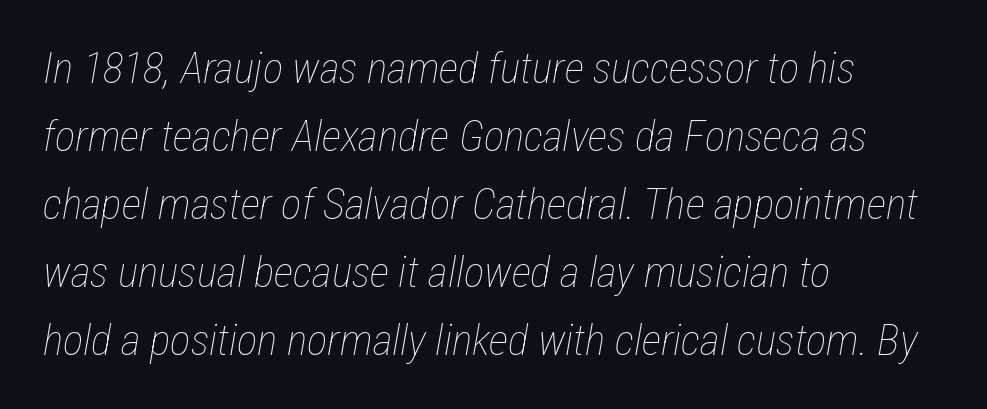
Counters stay open thanks to moderate or lighter strokes. You could not count columns in this text — the font is proportionally spaced. This sample is left-justified, so line endings fall wherever the words run out. Honestly, the letter spacing is just normal — you wouldn't notice it.
